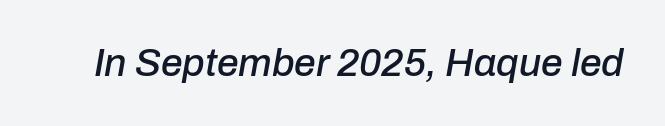
The image shows 39 px text type, italic (leaning right); set normal letter spacing, not underlined; low stroke contrast and a medium x-height.
